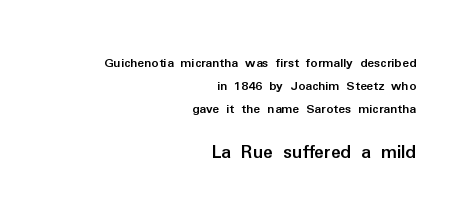
In CSS terms this would be text-align: right. What's the leading like? Ordinary, nothing unusual. The type is set solid horizontally, with unmodified tracking. The words here are not underlined. Is there any slant? The stems are plumb.
